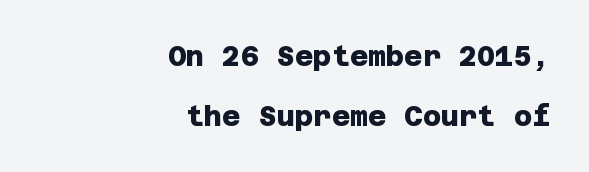
{"serif": "no", "bold": "yes", "weight": "heavy", "width": "normal", "stroke_contrast": "low", "x_height": "large", "underline": "no", "align": "right", "line_spacing": "loose", "line_spacing_ratio": 2.14, "letter_spacing": "normal", "letter_spacing_em": 0.0, "glyph_px": 28}
